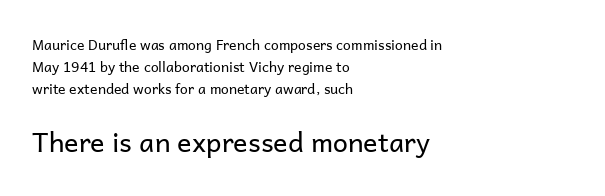
Q: Is the text bold? A: No.
Q: Is the text italic (slanted)? A: No, it is upright.
Q: Is the text underlined? A: No.
Q: How is the paragraph aligned? A: Left-aligned.
Q: Is the spacing between letters normal or unusually wide? A: Normal.
Q: Is the spacing between lines tight, normal or loose? A: Normal.
Q: Which block of text is set in a larger size, the first (top) or the second (bottom)? A: The second (bottom) one.
